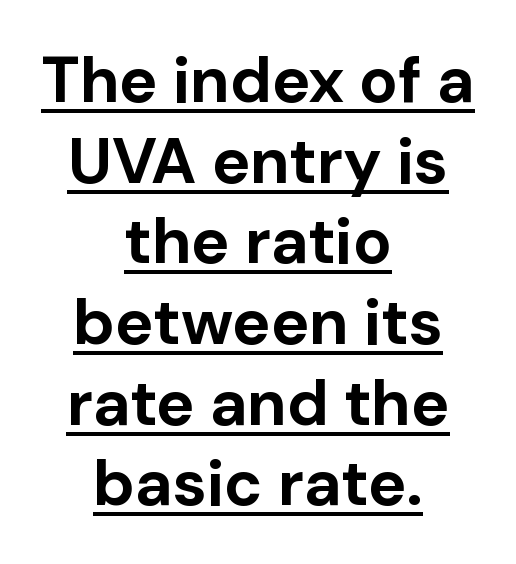
{"serif": "no", "italic": "no", "bold": "yes", "weight": "bold", "width": "normal", "stroke_contrast": "low", "x_height": "medium", "monospaced": "no", "underline": "yes", "align": "center", "line_spacing": "normal", "line_spacing_ratio": 1.26, "letter_spacing": "normal", "letter_spacing_em": 0.0, "glyph_px": 64}
